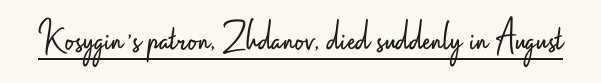
The image shows 44 px light, condensed sans-serif type; set normal letter spacing, underlined; low stroke contrast and a small x-height.
